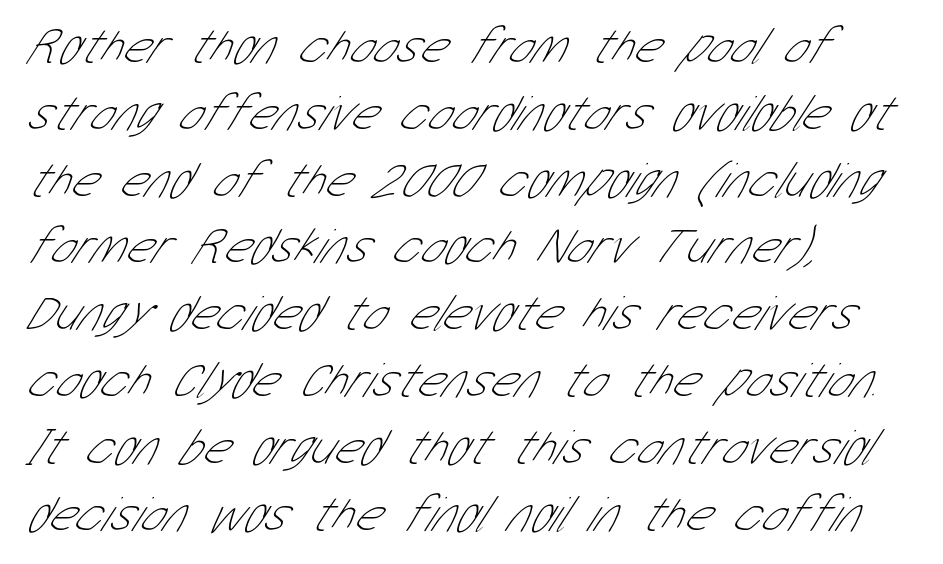
The image shows 51 px thin, condensed sans-serif type; set left-aligned, normal line spacing (1.31x), normal letter spacing, not underlined; low stroke contrast and a medium x-height.
